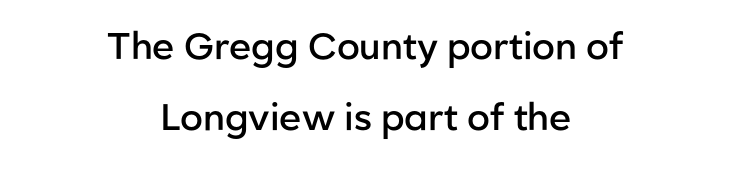
{"serif": "no", "italic": "no", "bold": "semi", "weight": "semibold", "width": "normal", "stroke_contrast": "low", "x_height": "medium", "monospaced": "no", "underline": "no", "align": "center", "line_spacing": "loose", "line_spacing_ratio": 1.91, "letter_spacing": "normal", "letter_spacing_em": 0.0, "glyph_px": 37}
